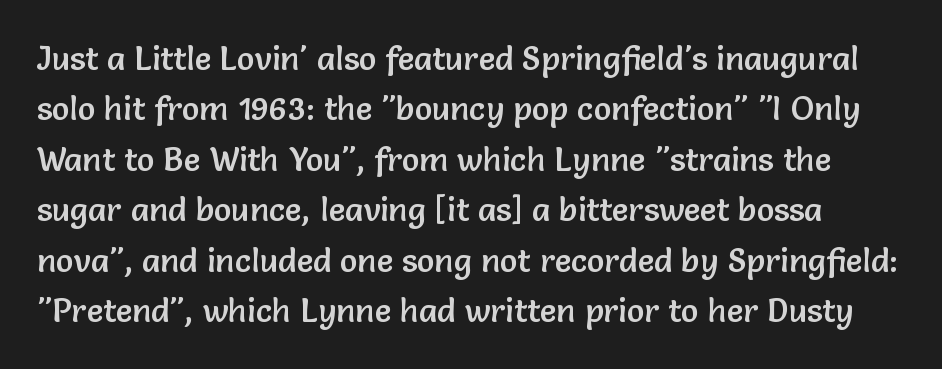
Q: Is the text italic (slanted)? A: No, it is upright.
Q: Is the typeface a serif or a sans-serif typeface? A: Sans-serif.
Q: Is the text underlined? A: No.
Q: Is the spacing between letters normal or unusually wide? A: Normal.
Q: Is the spacing between lines tight, normal or loose? A: Normal.
Q: Width (condensed, normal, or wide)? A: Normal.
Q: Stroke contrast? A: Low.
Q: x-height? A: Medium.
Q: Monospaced? A: No.
